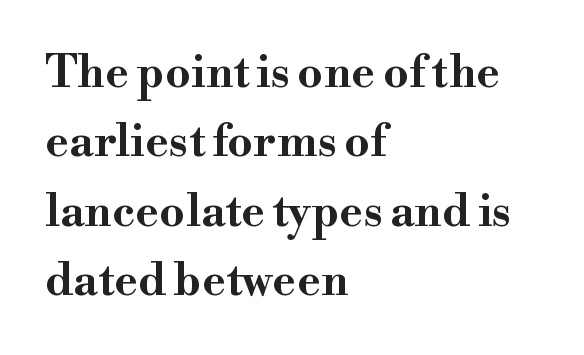
Q: Is the text bold? A: Yes.
Q: Is the text italic (slanted)? A: No, it is upright.
Q: Is the typeface a serif or a sans-serif typeface? A: Serif.
Q: Is the text underlined? A: No.
Q: How is the paragraph aligned? A: Left-aligned.
Q: Is the spacing between letters normal or unusually wide? A: Normal.
Q: Is the spacing between lines tight, normal or loose? A: Normal.
Q: Width (condensed, normal, or wide)? A: Wide.
Q: Stroke contrast? A: High.
Q: x-height? A: Small.
Q: Monospaced? A: No.
